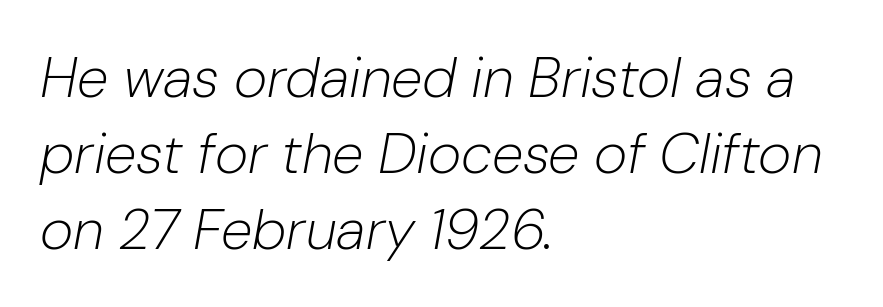
The letters advance in unequal steps, a hallmark of proportional type. On a weight scale, this lands at 450 or below. An italicized treatment has been applied to the whole sample. Compared with typical paragraphs, the rows here are spaced about the same. Caption: standard tracking, unaltered.
